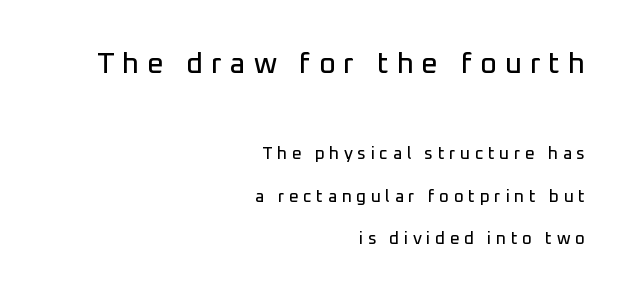
Q: Is the text italic (slanted)? A: No, it is upright.
Q: Is the typeface a serif or a sans-serif typeface? A: Sans-serif.
Q: Is the text underlined? A: No.
Q: How is the paragraph aligned? A: Right-aligned.
Q: Is the spacing between letters normal or unusually wide? A: Unusually wide.
Q: Is the spacing between lines tight, normal or loose? A: Loose.
Q: Which block of text is set in a larger size, the first (top) or the second (bottom)? A: The first (top) one.
Q: Width (condensed, normal, or wide)? A: Normal.
Q: Stroke contrast? A: Low.
Q: x-height? A: Medium.
Q: Monospaced? A: No.
